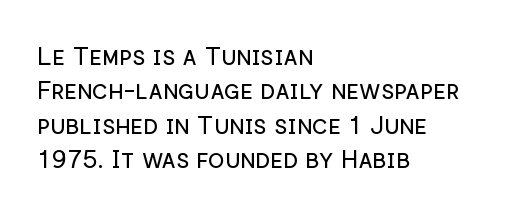
Q: Is the text bold? A: No.
Q: Is the text italic (slanted)? A: No, it is upright.
Q: Is the text underlined? A: No.
Q: How is the paragraph aligned? A: Left-aligned.
Q: Is the spacing between letters normal or unusually wide? A: Normal.
Q: Is the spacing between lines tight, normal or loose? A: Normal.
